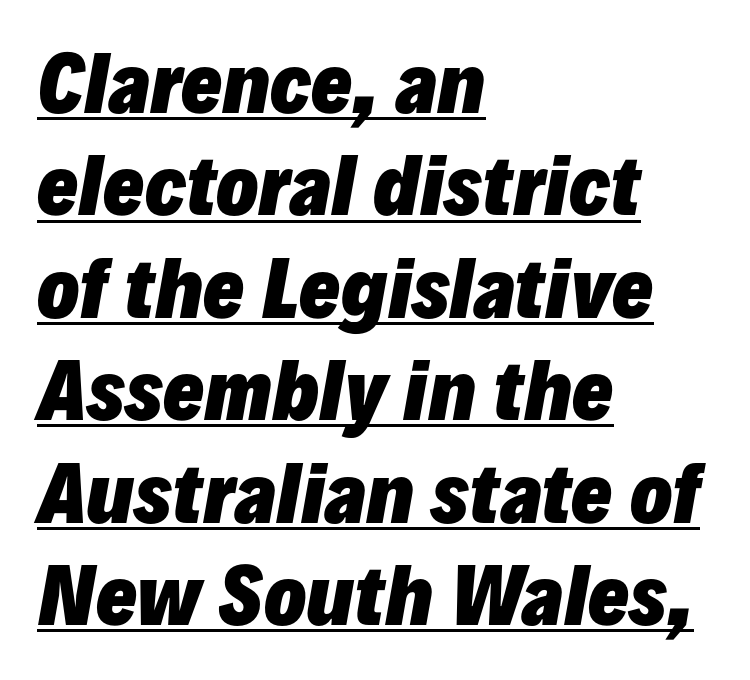
Q: Is the text bold? A: Yes.
Q: Is the text italic (slanted)? A: Yes, it leans right by about 10 degrees.
Q: Is the text underlined? A: Yes.
Q: How is the paragraph aligned? A: Left-aligned.
Q: Is the spacing between letters normal or unusually wide? A: Normal.
Q: Is the spacing between lines tight, normal or loose? A: Normal.
Q: Width (condensed, normal, or wide)? A: Normal.
Q: Stroke contrast? A: Low.
Q: x-height? A: Medium.
Q: Monospaced? A: No.
